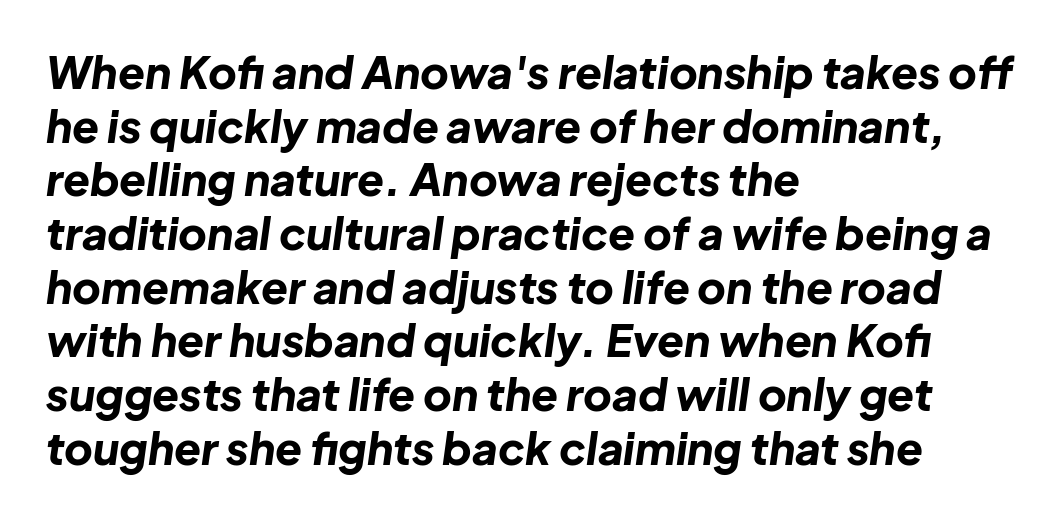
{"italic": "yes", "lean": "right", "slant_degrees": 8, "bold": "yes", "weight": "bold", "width": "normal", "stroke_contrast": "low", "x_height": "medium", "monospaced": "no", "underline": "no", "align": "left", "line_spacing_ratio": 1.22, "letter_spacing": "normal", "letter_spacing_em": 0.0, "glyph_px": 44}
